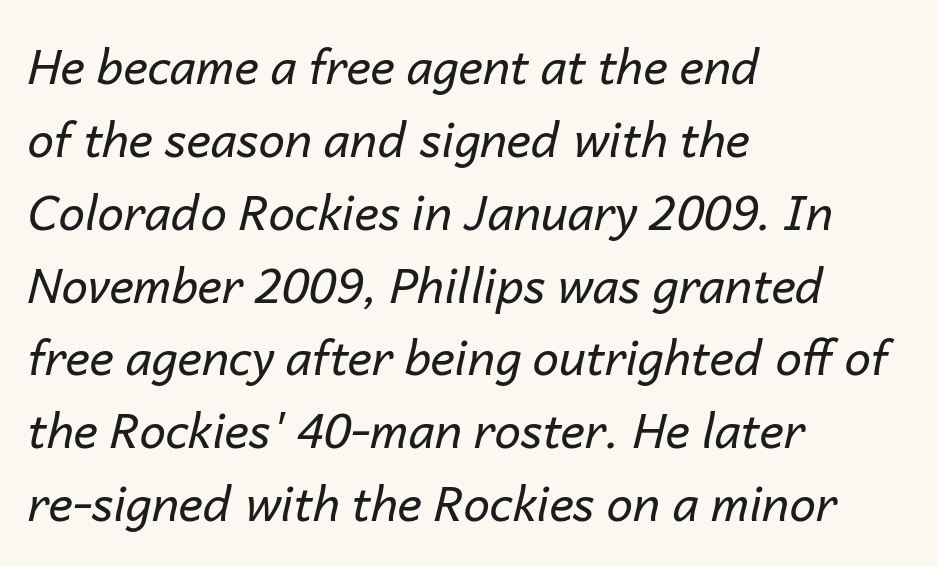
Q: Is the text bold? A: No.
Q: Is the text italic (slanted)? A: Yes, it leans right by about 14 degrees.
Q: Is the text underlined? A: No.
Q: How is the paragraph aligned? A: Left-aligned.
Q: Is the spacing between letters normal or unusually wide? A: Normal.
Q: Is the spacing between lines tight, normal or loose? A: Normal.
Q: Width (condensed, normal, or wide)? A: Normal.
Q: Stroke contrast? A: Low.
Q: x-height? A: Medium.
Q: Monospaced? A: No.
